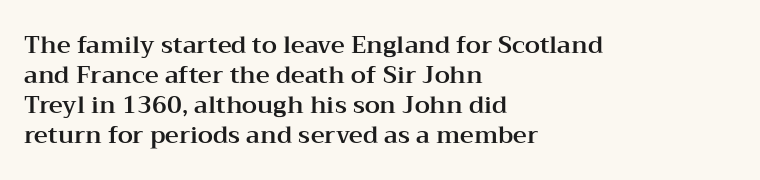
Q: Is the text italic (slanted)? A: No, it is upright.
Q: Is the text underlined? A: No.
Q: How is the paragraph aligned? A: Left-aligned.
Q: Is the spacing between letters normal or unusually wide? A: Normal.
Q: Is the spacing between lines tight, normal or loose? A: Normal.
